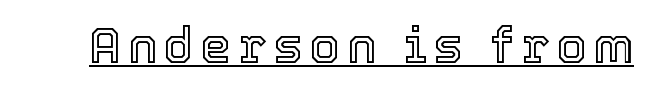
{"italic": "no", "width": "normal", "x_height": "medium", "monospaced": "no", "underline": "yes", "glyph_px": 49}
